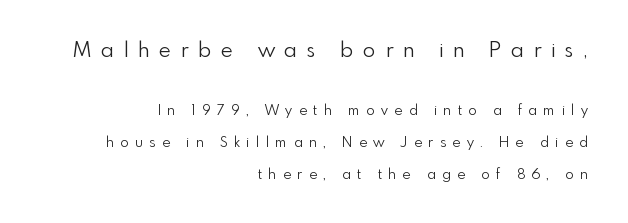
This rendering uses right alignment, leaving the left contour irregular. Inter-character spacing is expanded well beyond the font's built-in metrics. The typography opts for an upright posture over an oblique one. You get the large type first, then a drop to smaller type. The designer dialed line spacing up above the default. No extra ink here — the face is not bold.
